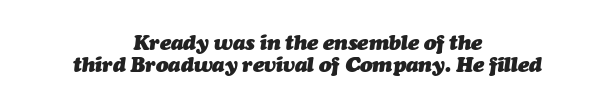
Q: Is the text bold? A: Yes.
Q: Is the text italic (slanted)? A: Yes, it leans right by about 7 degrees.
Q: Is the text underlined? A: No.
Q: How is the paragraph aligned? A: Centered.
Q: Is the spacing between letters normal or unusually wide? A: Normal.
Q: Is the spacing between lines tight, normal or loose? A: Tight.
